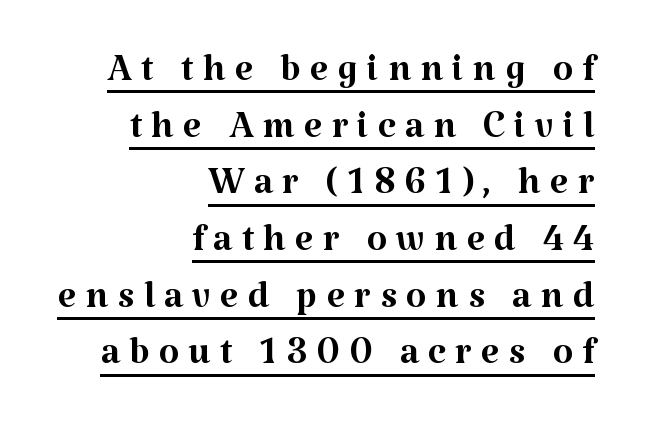
No letter is thick-stroked: the sample isn't bold. The lettering is marked with a stroke running underneath it. Reading down the block, your eye finds every line finishing at a fixed right position. Vertical spacing — tight. The face used here is seriffed, in the tradition of book romans. This sample uses an upright cut, with every glyph sitting square on the baseline.
